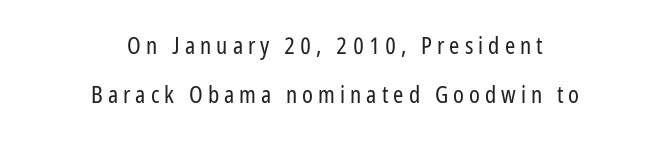
Lines of text with bare space underneath. Is there any slant? The stems are plumb. The type is letterspaced generously, with wide tracking. The strokes are not fattened; the text isn't bold. Does the copy run flush right? No — it is centered line by line. Honestly, the rows look like they've been pulled way apart.
